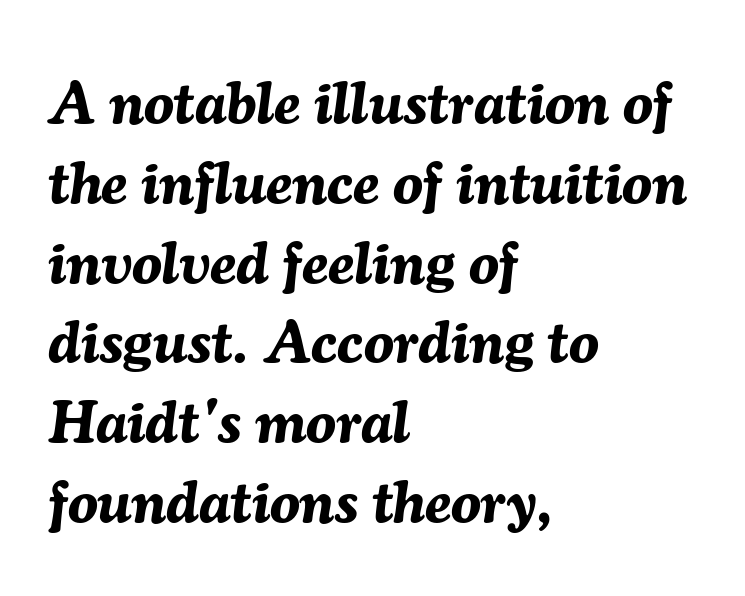
The image shows 60 px bold type, italic (leaning right); set left-aligned, normal line spacing (1.33x), normal letter spacing, not underlined; medium stroke contrast and a medium x-height.
